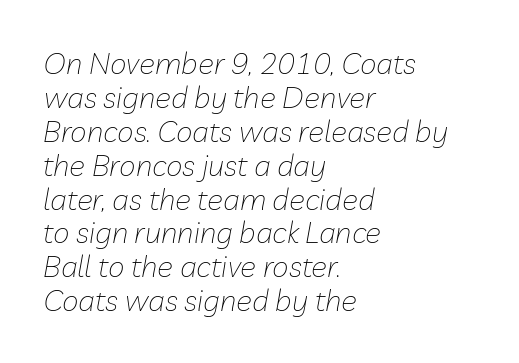
Q: Is the text bold? A: No.
Q: Is the text italic (slanted)? A: Yes, it leans right by about 10 degrees.
Q: Is the text underlined? A: No.
Q: How is the paragraph aligned? A: Left-aligned.
Q: Is the spacing between letters normal or unusually wide? A: Normal.
Q: Is the spacing between lines tight, normal or loose? A: Tight.
Q: Width (condensed, normal, or wide)? A: Normal.
Q: Stroke contrast? A: Low.
Q: x-height? A: Medium.
Q: Monospaced? A: No.
